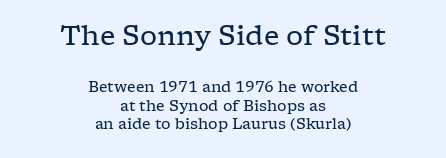
The image shows 27 px text type, upright; set centered, normal line spacing (1.26x), normal letter spacing, not underlined; the first (top) block is 1.8x larger.
